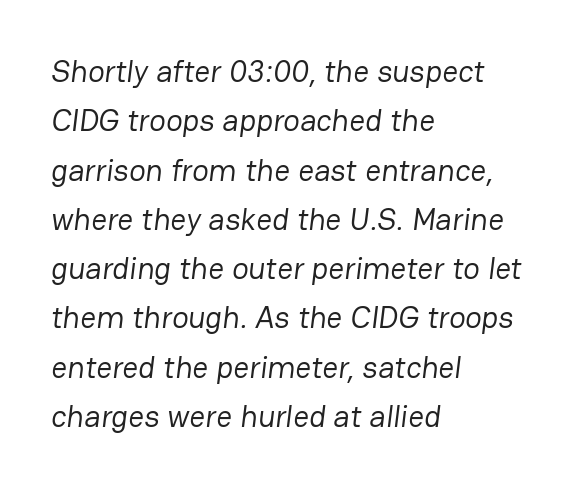
Unmarked baselines from the first word to the last. Classification — sans serif. The setting favours the left margin, as ordinary paragraphs usually do. Look at the tracking — it's just the regular setting, nothing added.
